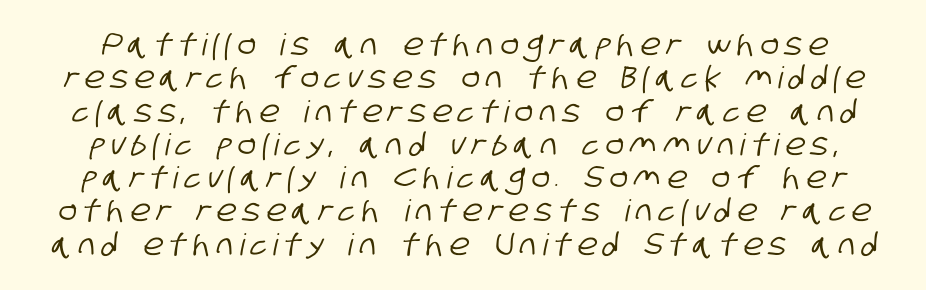
{"serif": "no", "width": "condensed", "stroke_contrast": "low", "x_height": "large", "monospaced": "no", "underline": "no", "line_spacing": "tight", "line_spacing_ratio": 1.11, "letter_spacing": "wide", "letter_spacing_em": 0.22, "glyph_px": 30}
